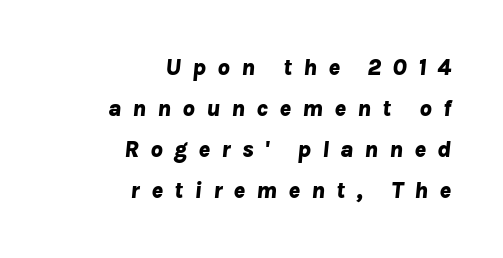
Compared with a flush-left layout, this one pins lines to the opposite, right side. The strokes are fattened all the way to bold. Tracking here is generous; glyphs stand well apart from one another. The text carries the slant typical of an italic or oblique font. A bare baseline throughout the passage.
